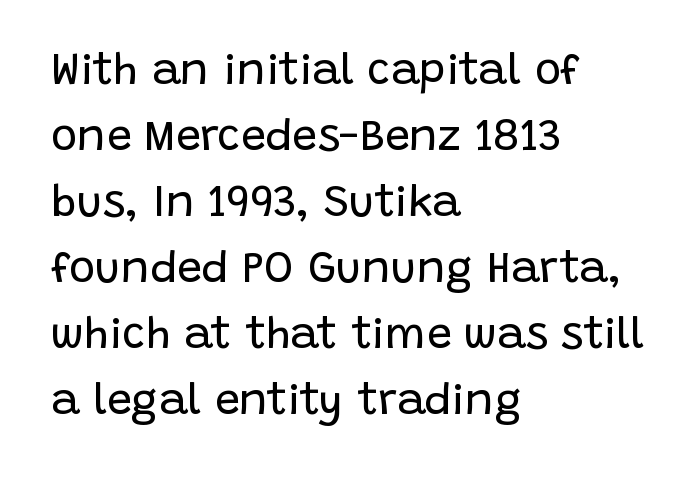
Every stem runs plumb, perpendicular to the baseline. The passage shown is typed in a proportional face where columns would drift. Unbolded letterforms with no extra heft. Underlining? Definitely not there. What kind of face is this? One without serifs — a sans.
